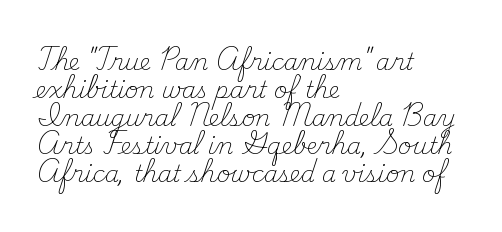
Q: Is the text bold? A: No.
Q: Is the text italic (slanted)? A: Yes.
Q: Is the text underlined? A: No.
Q: How is the paragraph aligned? A: Left-aligned.
Q: Is the spacing between letters normal or unusually wide? A: Normal.
